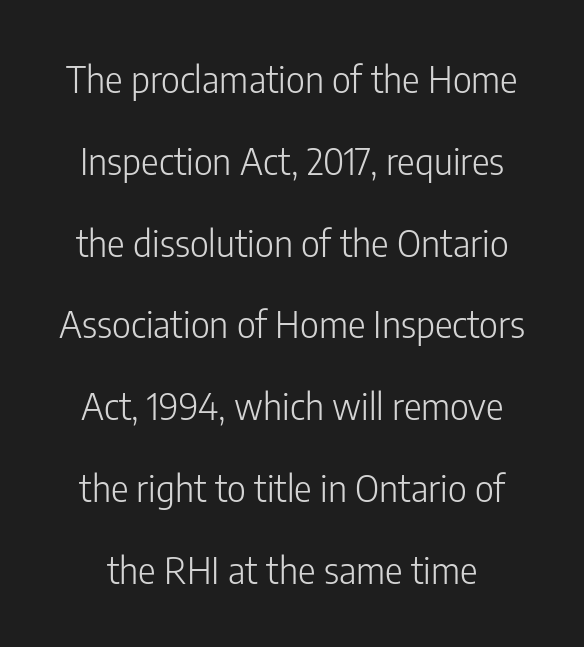
Q: Is the text bold? A: No.
Q: Is the text italic (slanted)? A: No, it is upright.
Q: Is the typeface a serif or a sans-serif typeface? A: Sans-serif.
Q: Is the text underlined? A: No.
Q: Is the spacing between letters normal or unusually wide? A: Normal.
Q: Is the spacing between lines tight, normal or loose? A: Loose.
Q: Width (condensed, normal, or wide)? A: Condensed.
Q: Stroke contrast? A: Low.
Q: x-height? A: Medium.
Q: Monospaced? A: No.
